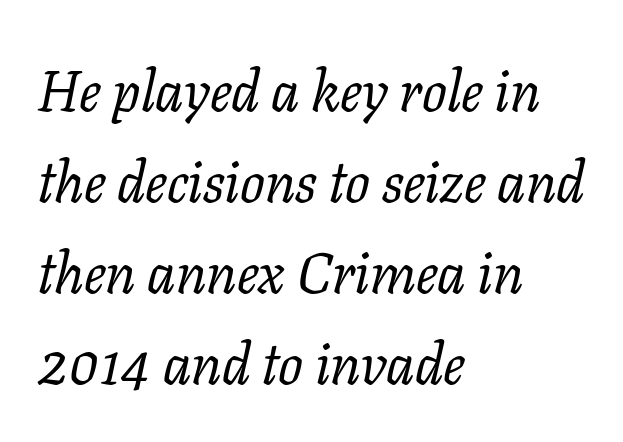
The image shows 58 px regular-weight serif type, italic (leaning right); set left-aligned, normal line spacing (1.57x), normal letter spacing, not underlined; low stroke contrast and a medium x-height.
